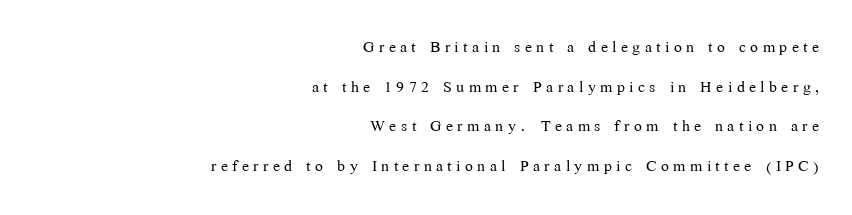
Q: Is the text bold? A: No.
Q: Is the text italic (slanted)? A: No, it is upright.
Q: Is the text underlined? A: No.
Q: How is the paragraph aligned? A: Right-aligned.
Q: Is the spacing between letters normal or unusually wide? A: Unusually wide.
